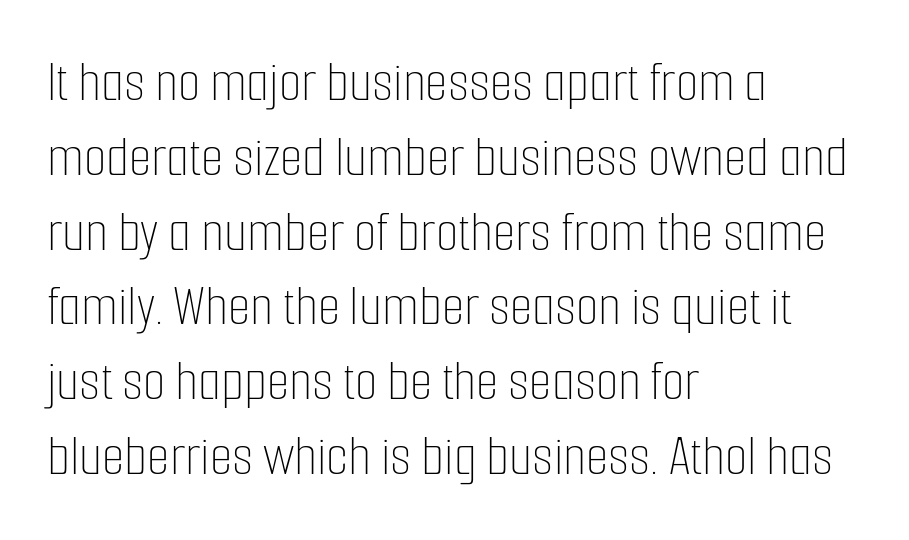
If you measured baseline to baseline, you'd find a middling distance. Underline: absent. Tracking value appears to be zero — textbook default spacing. Note the varied advance widths — an 'i' is clearly narrower than an 'm'. When letters stand straight like this, we call the style roman or upright. Left-aligned paragraph, ragged on the right.
